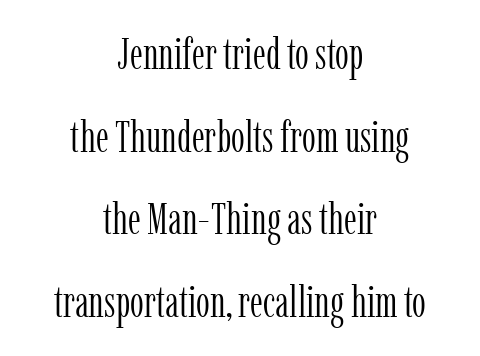
Letter spacing: default. Yep, those are serifs on the letters. Designer's note — italics off, roman on. These lines are rendered in a variable-pitch font. The typesetting does not lean heavy: it is not bold.
